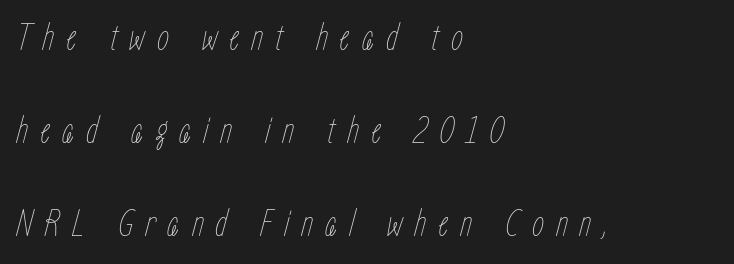
Looks like regular typesetting: each glyph gets only the width it needs. Leading: increased. Loose tracking; the words dissolve into strings of separated letters. Quick note: underline off. The letters are slanted; this is an italic face. The setting favours the left margin, as ordinary paragraphs usually do.
